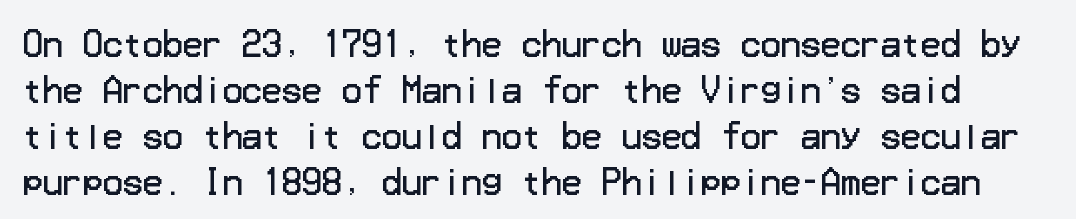
{"serif": "no", "italic": "no", "bold": "no", "weight": "regular", "width": "normal", "stroke_contrast": "low", "x_height": "medium", "underline": "no", "line_spacing": "normal", "line_spacing_ratio": 1.39, "letter_spacing": "normal", "letter_spacing_em": 0.0, "glyph_px": 33}
